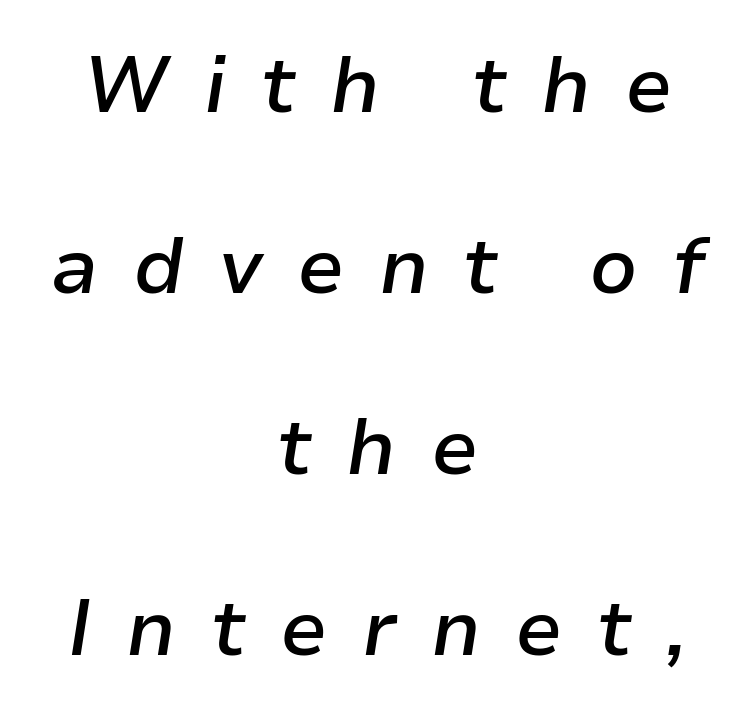
{"italic": "yes", "lean": "right", "slant_degrees": 9, "bold": "semi", "weight": "semibold", "width": "normal", "stroke_contrast": "low", "x_height": "medium", "monospaced": "no", "underline": "no", "align": "center", "line_spacing": "loose", "line_spacing_ratio": 2.32, "letter_spacing": "wide", "letter_spacing_em": 0.44, "glyph_px": 78}
